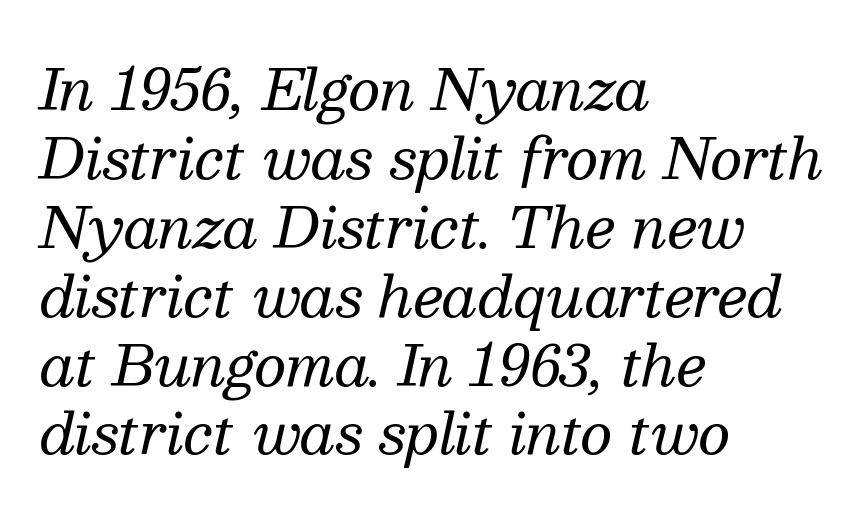
Q: Is the text bold? A: No.
Q: Is the text italic (slanted)? A: Yes, it leans right by about 13 degrees.
Q: Is the typeface a serif or a sans-serif typeface? A: Serif.
Q: Is the text underlined? A: No.
Q: How is the paragraph aligned? A: Left-aligned.
Q: Is the spacing between letters normal or unusually wide? A: Normal.
Q: Width (condensed, normal, or wide)? A: Normal.
Q: Stroke contrast? A: Medium.
Q: x-height? A: Medium.
Q: Monospaced? A: No.
